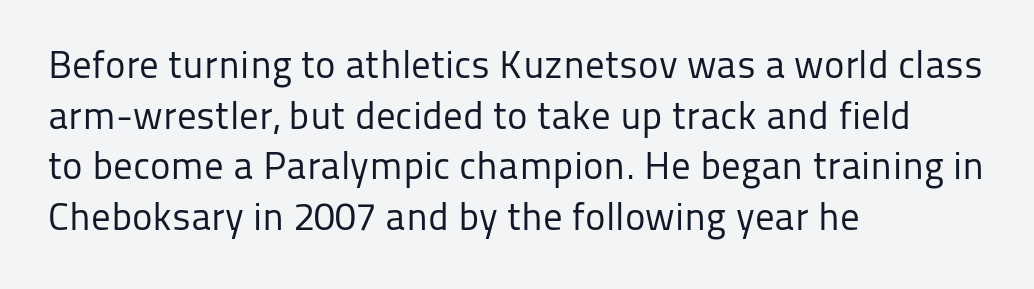
{"serif": "no", "italic": "no", "bold": "no", "weight": "regular", "width": "normal", "stroke_contrast": "low", "x_height": "medium", "monospaced": "no", "underline": "no", "align": "left", "line_spacing": "normal", "line_spacing_ratio": 1.3, "letter_spacing": "normal", "letter_spacing_em": 0.0, "glyph_px": 39}
